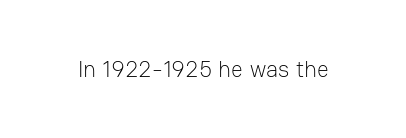
Q: Is the text bold? A: No.
Q: Is the text italic (slanted)? A: No, it is upright.
Q: Is the text underlined? A: No.
Q: Is the spacing between letters normal or unusually wide? A: Normal.
